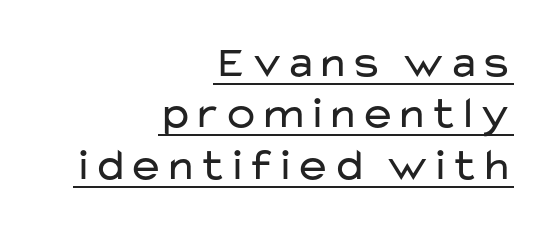
The rag falls on the left side of this text block. Font category for this specimen: sans-serif. Every word sits above its own underline. This rendering leaves character spacing at its baseline value. Posture: straight, roman, zero tilt.
